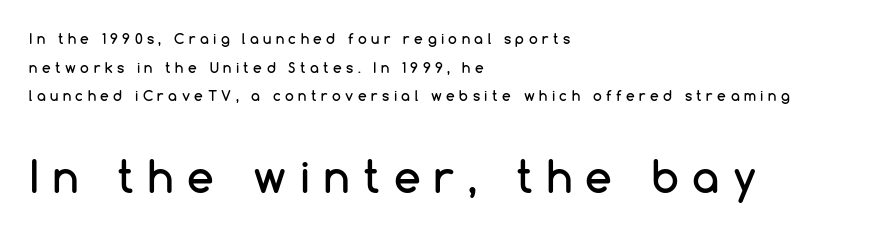
Varying glyph widths throughout — classic text-font behaviour. Letters rest on an invisible, unmarked baseline. Unlike a traditional serif, this face leaves its strokes unadorned. Is the block centered? No — it sits flush against the left margin.
